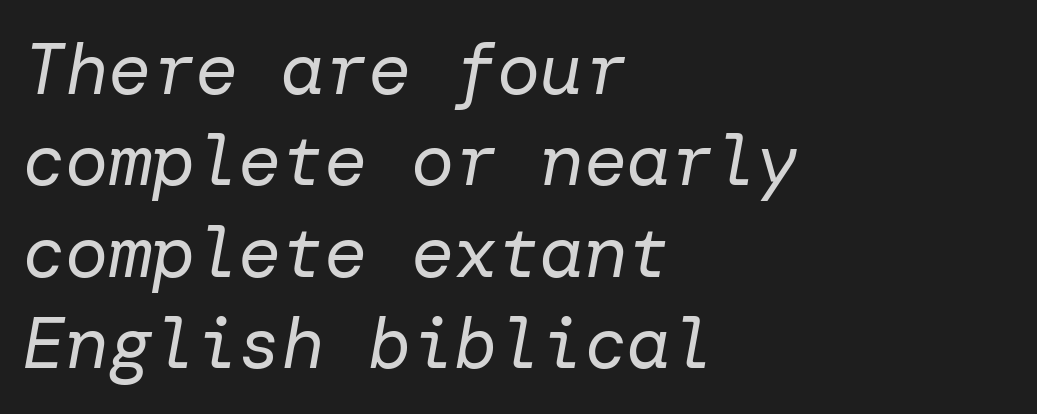
Q: Is the text bold? A: No.
Q: Is the text italic (slanted)? A: Yes, it leans right by about 10 degrees.
Q: Is the text underlined? A: No.
Q: How is the paragraph aligned? A: Left-aligned.
Q: Is the spacing between letters normal or unusually wide? A: Normal.
Q: Is the spacing between lines tight, normal or loose? A: Normal.
Q: Width (condensed, normal, or wide)? A: Normal.
Q: Stroke contrast? A: Low.
Q: x-height? A: Medium.
